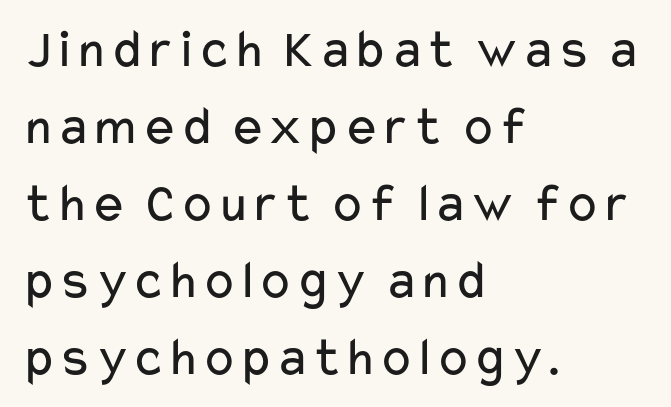
{"serif": "no", "italic": "no", "bold": "no", "weight": "regular", "width": "wide", "stroke_contrast": "low", "x_height": "medium", "monospaced": "no", "underline": "no", "align": "left", "line_spacing": "normal", "line_spacing_ratio": 1.4, "letter_spacing": "normal", "letter_spacing_em": 0.0, "glyph_px": 55}
